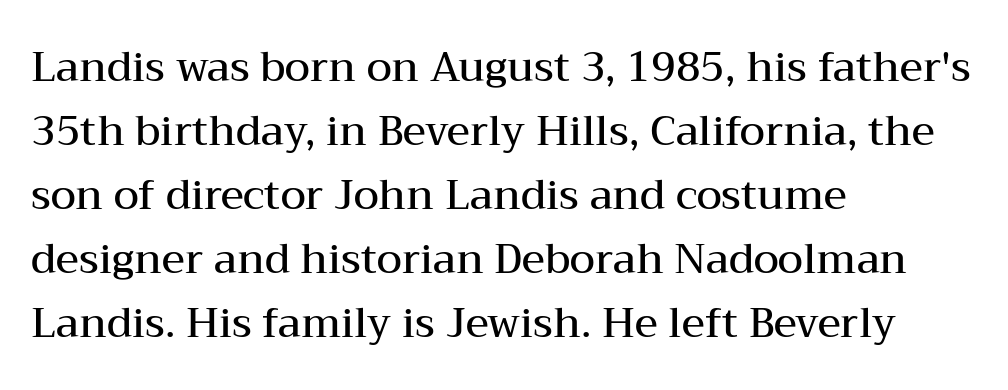
Q: Is the text bold? A: Semi-bold.
Q: Is the text italic (slanted)? A: No, it is upright.
Q: Is the typeface a serif or a sans-serif typeface? A: Serif.
Q: Is the text underlined? A: No.
Q: How is the paragraph aligned? A: Left-aligned.
Q: Is the spacing between letters normal or unusually wide? A: Normal.
Q: Is the spacing between lines tight, normal or loose? A: Normal.
Q: Width (condensed, normal, or wide)? A: Wide.
Q: Stroke contrast? A: Medium.
Q: x-height? A: Medium.
Q: Monospaced? A: No.
